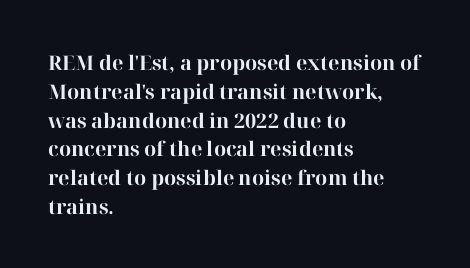
The image shows 20 px bold type, upright; set left-aligned, normal line spacing (1.44x), normal letter spacing, not underlined.
